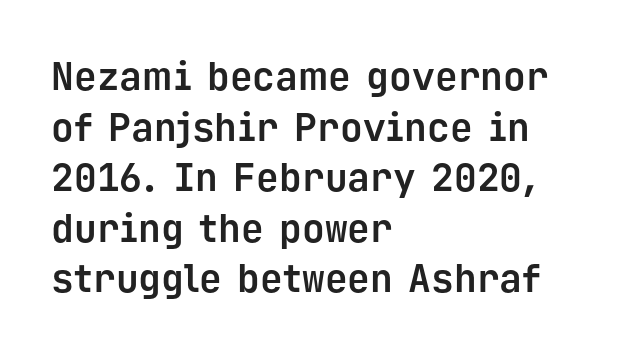
The image shows 38 px bold sans-serif type, upright, monospaced; set left-aligned, normal line spacing (1.33x), normal letter spacing, not underlined; low stroke contrast and a medium x-height.
